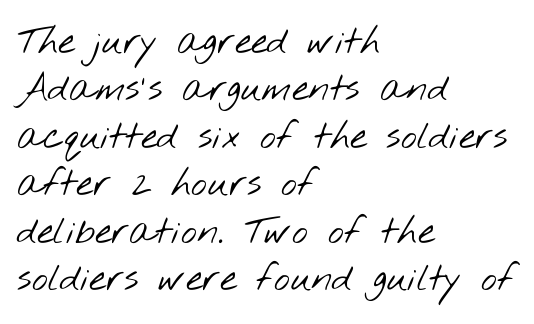
{"serif": "no", "bold": "no", "weight": "light", "width": "wide", "stroke_contrast": "low", "x_height": "small", "monospaced": "no", "underline": "no", "align": "left", "line_spacing": "normal", "line_spacing_ratio": 1.25, "letter_spacing": "normal", "letter_spacing_em": 0.0, "glyph_px": 38}
